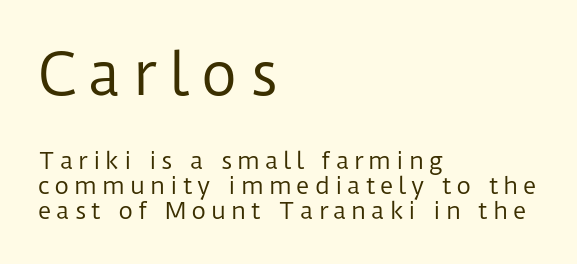
This reads as an unemphasized weight, regular at the heaviest. The specimen reads as upright at a glance. Check where the strokes stop: nothing finishes them off — pure sans. Which of the two is more prominent by size? The first, at the top.
